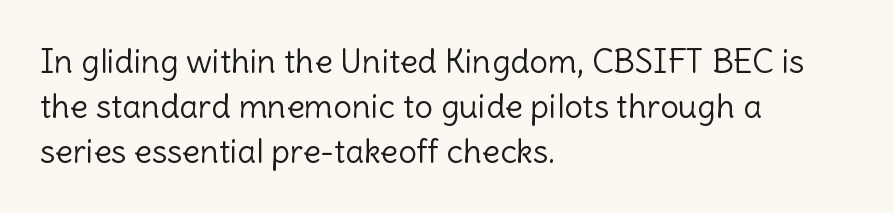
{"serif": "no", "italic": "no", "bold": "no", "weight": "light", "width": "normal", "x_height": "medium", "monospaced": "no", "underline": "no", "align": "left", "line_spacing": "normal", "line_spacing_ratio": 1.37, "letter_spacing": "normal", "letter_spacing_em": 0.0, "glyph_px": 33}
